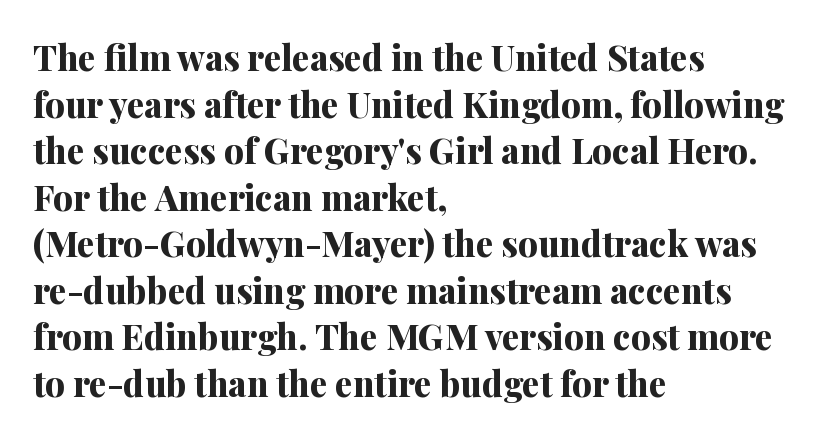
{"serif": "yes", "italic": "no", "bold": "yes", "weight": "bold", "width": "normal", "stroke_contrast": "medium", "x_height": "medium", "monospaced": "no", "underline": "no", "align": "left", "line_spacing": "normal", "line_spacing_ratio": 1.33, "letter_spacing": "normal", "letter_spacing_em": 0.0, "glyph_px": 35}
